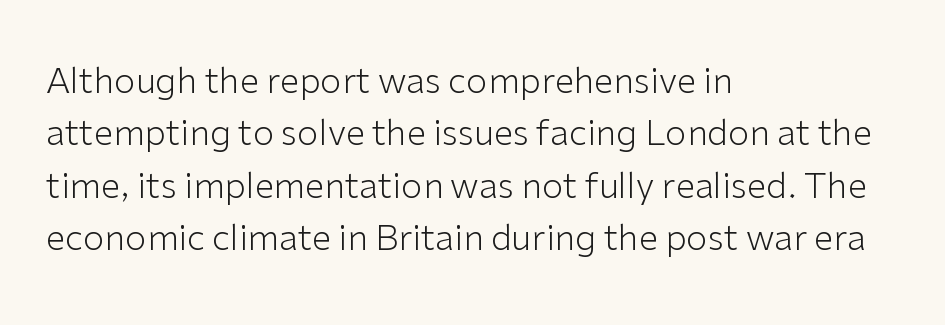
Q: Is the text bold? A: No.
Q: Is the text italic (slanted)? A: No, it is upright.
Q: Is the typeface a serif or a sans-serif typeface? A: Sans-serif.
Q: Is the text underlined? A: No.
Q: How is the paragraph aligned? A: Left-aligned.
Q: Is the spacing between letters normal or unusually wide? A: Normal.
Q: Is the spacing between lines tight, normal or loose? A: Normal.
Q: Width (condensed, normal, or wide)? A: Normal.
Q: Stroke contrast? A: Low.
Q: x-height? A: Medium.
Q: Monospaced? A: No.
